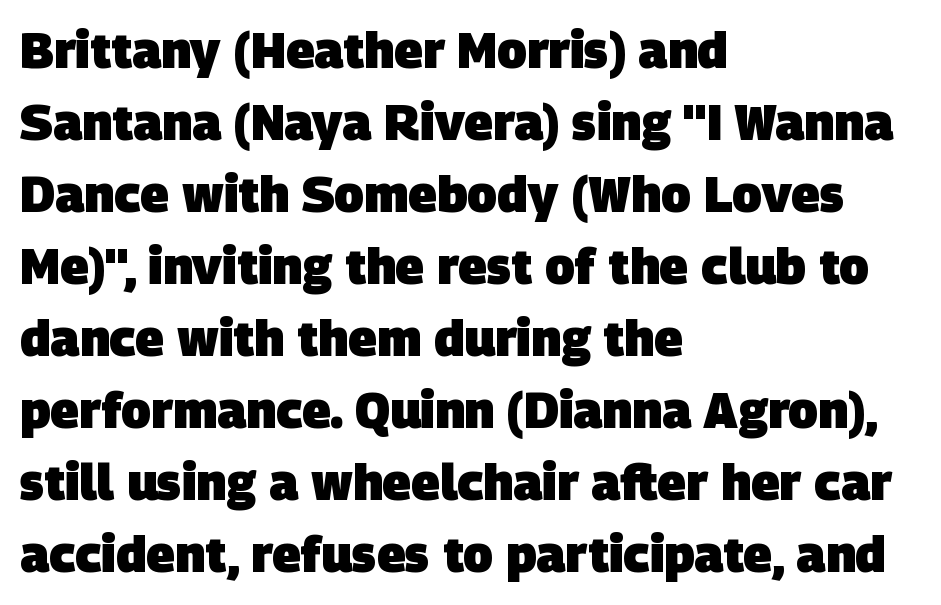
The image shows 49 px heavy sans-serif type; set left-aligned, normal line spacing (1.47x), normal letter spacing, not underlined; low stroke contrast and a large x-height.
